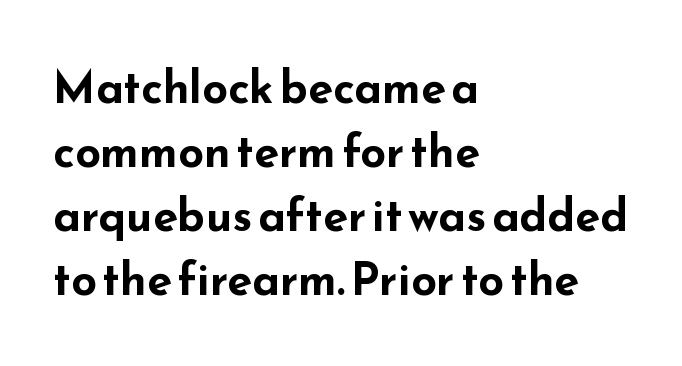
The image shows 45 px bold, wide sans-serif type, upright; set left-aligned, normal line spacing (1.42x), normal letter spacing, not underlined; low stroke contrast and a small x-height.
